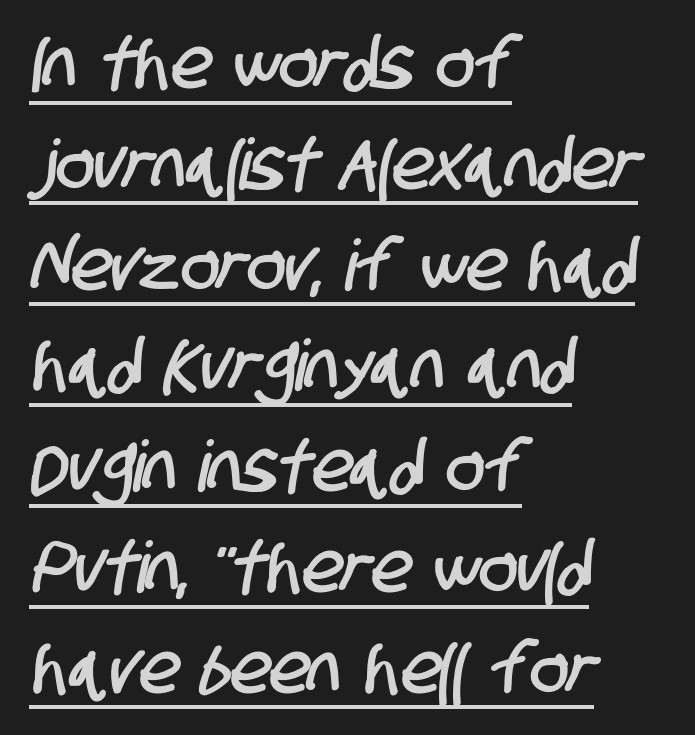
Q: Is the typeface a serif or a sans-serif typeface? A: Sans-serif.
Q: Is the text underlined? A: Yes.
Q: How is the paragraph aligned? A: Left-aligned.
Q: Is the spacing between letters normal or unusually wide? A: Normal.
Q: Is the spacing between lines tight, normal or loose? A: Normal.
Q: Width (condensed, normal, or wide)? A: Condensed.
Q: Stroke contrast? A: Low.
Q: x-height? A: Large.
Q: Monospaced? A: No.
